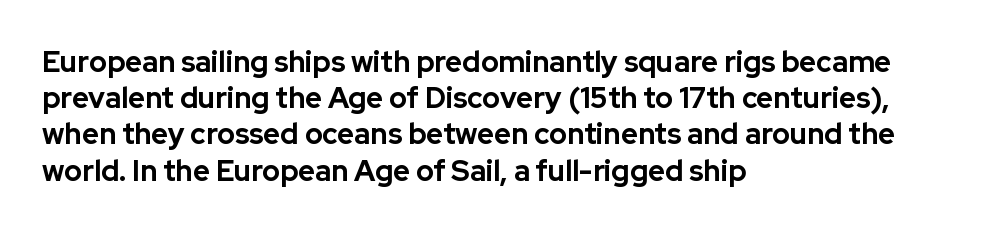
Q: Is the text bold? A: Yes.
Q: Is the text italic (slanted)? A: No, it is upright.
Q: Is the typeface a serif or a sans-serif typeface? A: Sans-serif.
Q: Is the text underlined? A: No.
Q: How is the paragraph aligned? A: Left-aligned.
Q: Is the spacing between letters normal or unusually wide? A: Normal.
Q: Is the spacing between lines tight, normal or loose? A: Normal.
Q: Width (condensed, normal, or wide)? A: Normal.
Q: Stroke contrast? A: Low.
Q: x-height? A: Medium.
Q: Monospaced? A: No.
